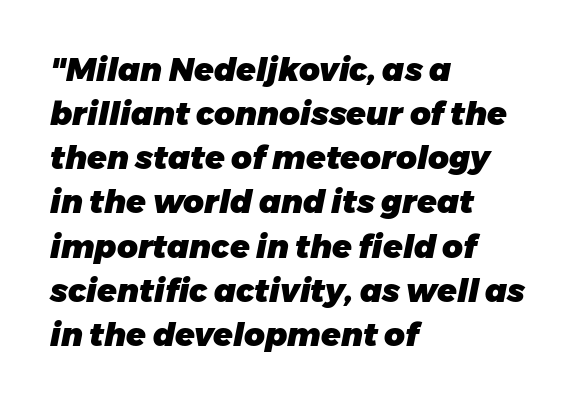
{"italic": "yes", "lean": "right", "slant_degrees": 11, "bold": "yes", "weight": "heavy", "width": "normal", "stroke_contrast": "low", "x_height": "medium", "monospaced": "no", "underline": "no", "align": "left", "line_spacing": "normal", "line_spacing_ratio": 1.38, "letter_spacing": "normal", "letter_spacing_em": 0.0, "glyph_px": 32}
